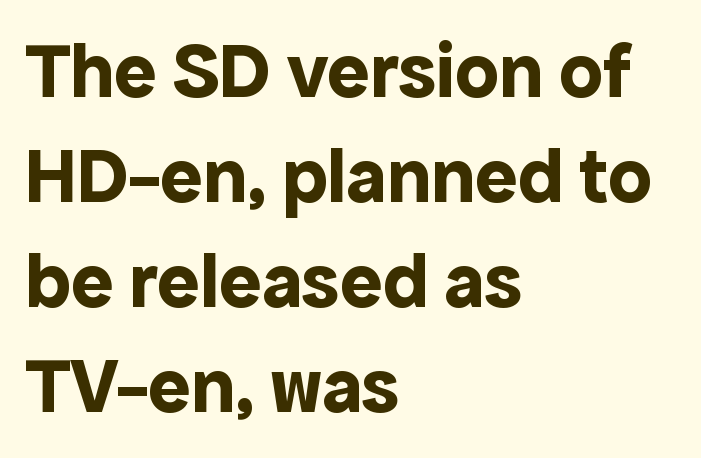
Q: Is the text bold? A: Yes.
Q: Is the text italic (slanted)? A: No, it is upright.
Q: Is the typeface a serif or a sans-serif typeface? A: Sans-serif.
Q: Is the text underlined? A: No.
Q: How is the paragraph aligned? A: Left-aligned.
Q: Is the spacing between letters normal or unusually wide? A: Normal.
Q: Is the spacing between lines tight, normal or loose? A: Normal.
Q: Width (condensed, normal, or wide)? A: Normal.
Q: x-height? A: Medium.
Q: Monospaced? A: No.
